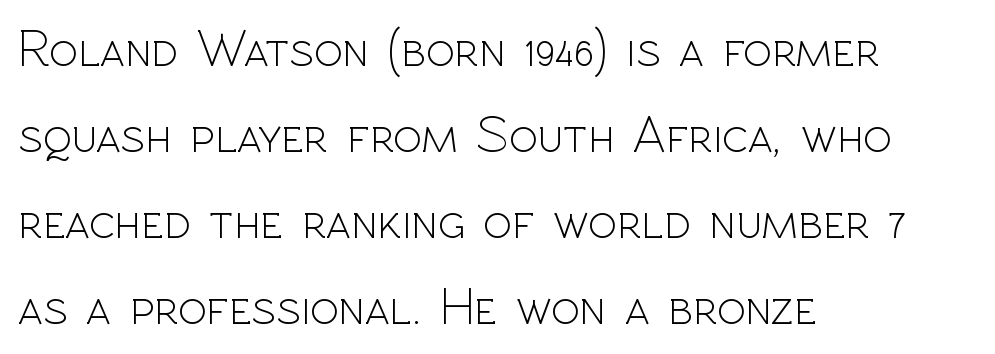
This rendering uses left alignment, leaving the right contour irregular. Character widths vary here, with narrow letters taking less room than wide ones. The glyphs in this specimen are sans serif. Vertical spacing — default. Glance below the letters and you will spot only blank space. A quiet, ordinary-to-light weight characterises the typeface.
